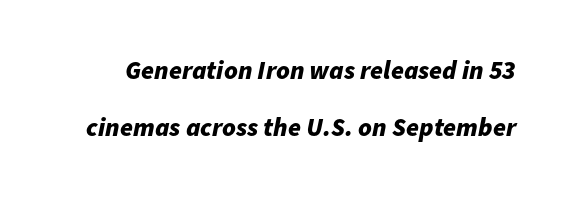
Tracking here is standard; glyphs follow each other at the usual distance. Glance below the letters and you will spot only blank space. Would a proofreader flag this as italicized? Yes. Typographic density is high because the face is bold.
